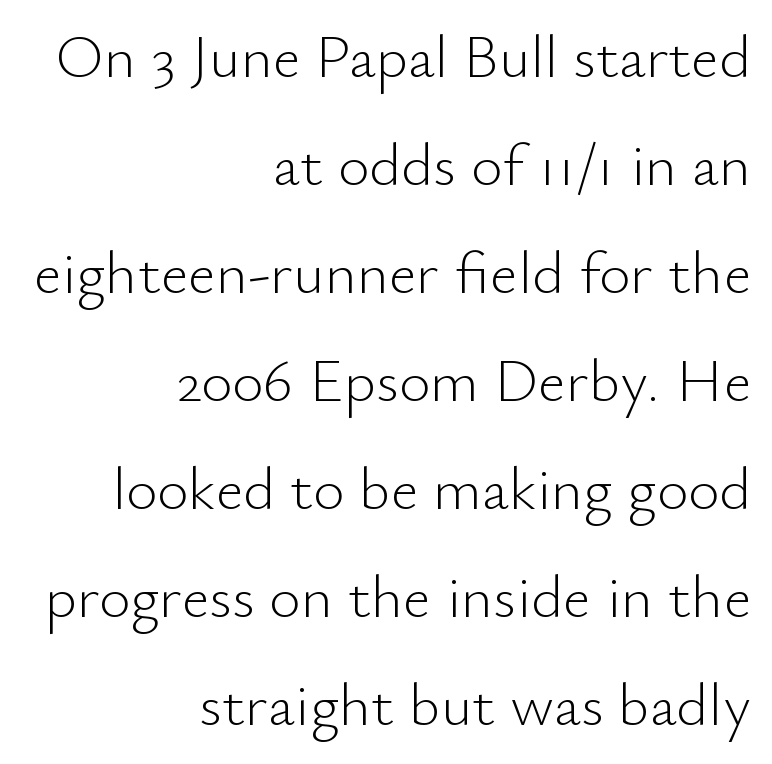
Q: Is the text bold? A: No.
Q: Is the text italic (slanted)? A: No, it is upright.
Q: Is the typeface a serif or a sans-serif typeface? A: Sans-serif.
Q: Is the text underlined? A: No.
Q: How is the paragraph aligned? A: Right-aligned.
Q: Is the spacing between letters normal or unusually wide? A: Normal.
Q: Width (condensed, normal, or wide)? A: Normal.
Q: Stroke contrast? A: Low.
Q: x-height? A: Small.
Q: Monospaced? A: No.
